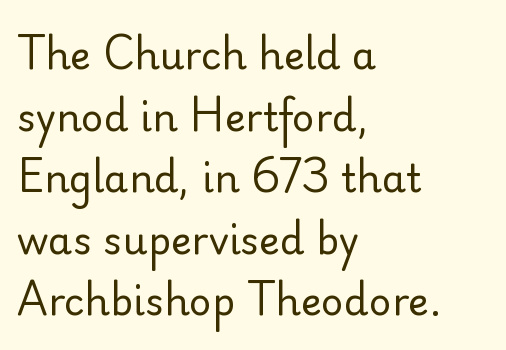
The image shows 39 px regular-weight sans-serif type, upright; set left-aligned, normal line spacing (1.58x), normal letter spacing, not underlined; low stroke contrast and a small x-height.
